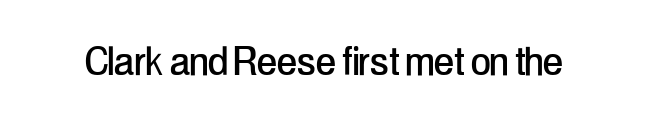
The tracking reads as untouched default to a designer's eye. Decoration check: the copy has no underline. The specimen reads as upright at a glance. The designer went with a sans here, leaving each stem footless. The passage shown is typed in a proportional face where columns would drift.
